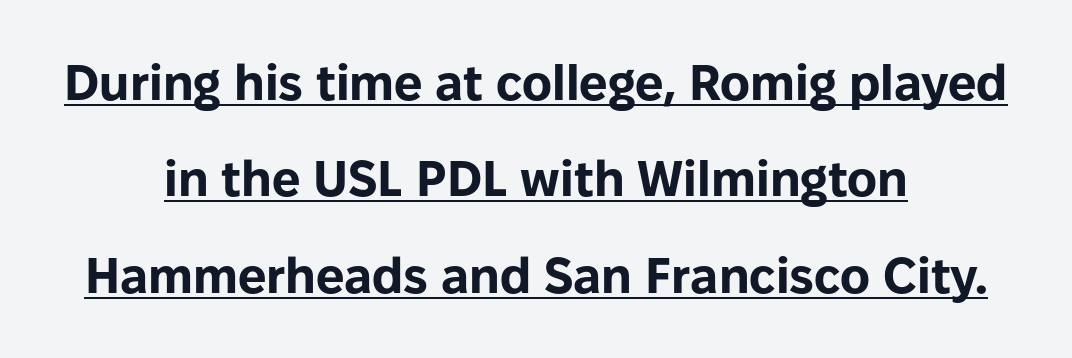
Q: Is the text bold? A: Yes.
Q: Is the text italic (slanted)? A: No, it is upright.
Q: Is the typeface a serif or a sans-serif typeface? A: Sans-serif.
Q: Is the text underlined? A: Yes.
Q: How is the paragraph aligned? A: Centered.
Q: Is the spacing between letters normal or unusually wide? A: Normal.
Q: Is the spacing between lines tight, normal or loose? A: Loose.
Q: Width (condensed, normal, or wide)? A: Normal.
Q: Stroke contrast? A: Low.
Q: x-height? A: Medium.
Q: Monospaced? A: No.
